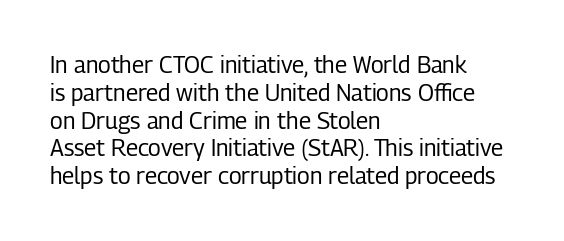
Italic: no, the glyphs are upright roman. Typeset ragged right — the left edge is the straight one. The gaps between neighbouring characters are ordinary and unremarkable. No letter is thick-stroked: the sample isn't bold. Lines of text with bare space underneath.
